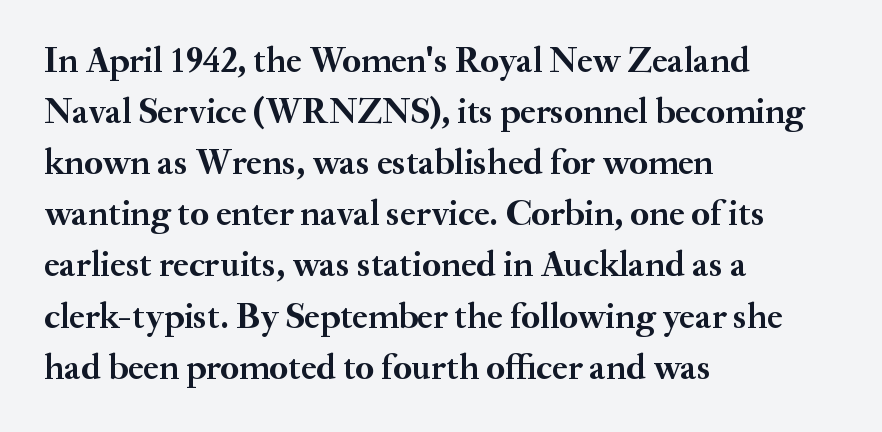
The image shows 36 px semibold serif type, upright; set left-aligned, normal line spacing (1.42x), normal letter spacing, not underlined; medium stroke contrast and a small x-height.
